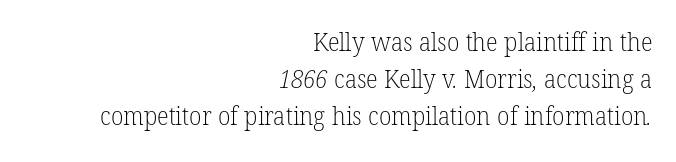
On a weight scale, this lands at 450 or below. A flush-right, rag-left setting is used for this passage. If you measured baseline to baseline, you'd find a middling distance. Check the space under the baseline: it is left empty.
